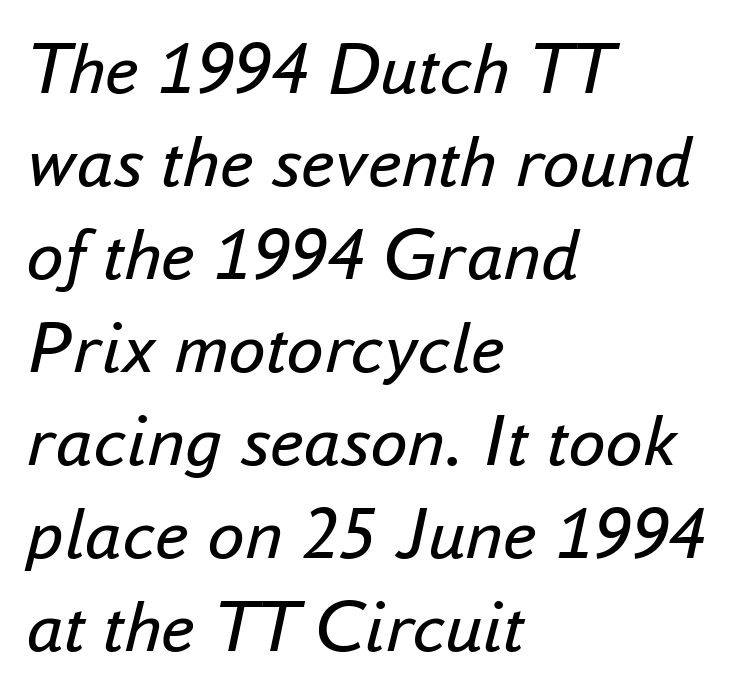
{"italic": "yes", "lean": "right", "slant_degrees": 16, "bold": "no", "weight": "regular", "width": "normal", "stroke_contrast": "low", "x_height": "small", "monospaced": "no", "underline": "no", "align": "left", "line_spacing_ratio": 1.24, "letter_spacing": "normal", "letter_spacing_em": 0.0, "glyph_px": 75}
